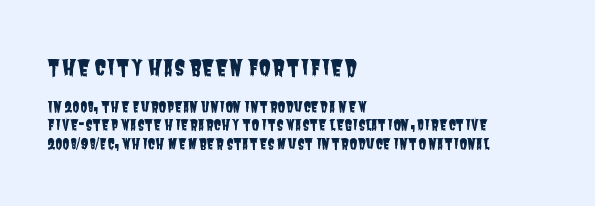
Each row of text sits above clean, open space. Observe the ordinary spacing: letters are neighbours, not strangers. The setting favours the left margin, as ordinary paragraphs usually do. Size contrast runs from large at the top to small at the bottom.
